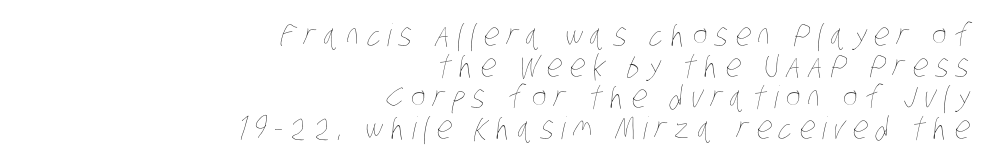
Q: Is the text bold? A: No.
Q: Is the text underlined? A: No.
Q: How is the paragraph aligned? A: Right-aligned.
Q: Is the spacing between letters normal or unusually wide? A: Unusually wide.
Q: Is the spacing between lines tight, normal or loose? A: Tight.
Q: Width (condensed, normal, or wide)? A: Condensed.
Q: Stroke contrast? A: Low.
Q: x-height? A: Large.
Q: Monospaced? A: No.
